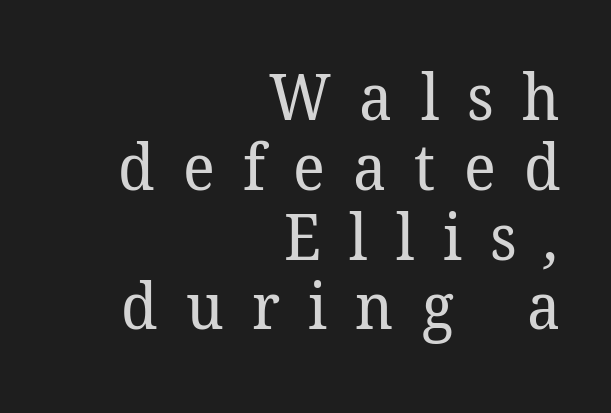
{"serif": "yes", "bold": "no", "weight": "regular", "width": "normal", "stroke_contrast": "low", "x_height": "medium", "monospaced": "no", "underline": "no", "align": "right", "line_spacing": "tight", "line_spacing_ratio": 1.09, "letter_spacing": "wide", "letter_spacing_em": 0.44, "glyph_px": 64}
